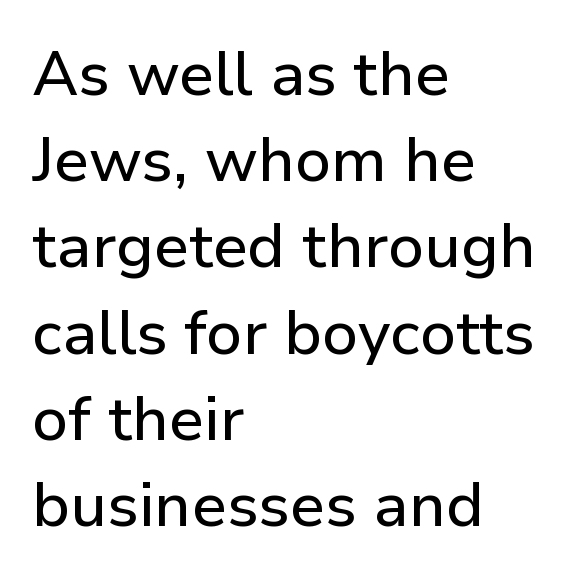
Q: Is the text italic (slanted)? A: No, it is upright.
Q: Is the typeface a serif or a sans-serif typeface? A: Sans-serif.
Q: Is the text underlined? A: No.
Q: How is the paragraph aligned? A: Left-aligned.
Q: Is the spacing between letters normal or unusually wide? A: Normal.
Q: Is the spacing between lines tight, normal or loose? A: Normal.
Q: Width (condensed, normal, or wide)? A: Normal.
Q: Stroke contrast? A: Low.
Q: x-height? A: Medium.
Q: Monospaced? A: No.
